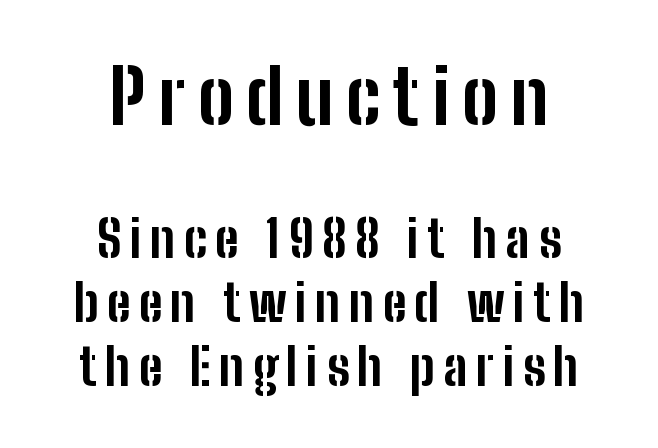
Honestly, there is no underline to notice here at all. In this sample the first text group is rendered at the bigger scale. Here the designer chose a conventional face with non-uniform glyph widths. The font family rendered here belongs to the sans-serif group. Posture: vertical.
